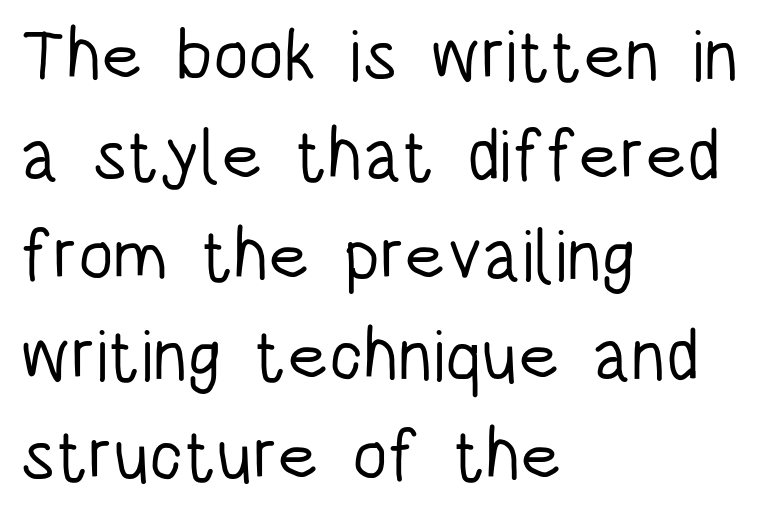
A typesetter would call this proportional, since set widths differ per character. Letters rest on an invisible, unmarked baseline. Vertical stems look standard width or narrower in stroke. The face used here is rendered with its standard letterfit. Classification — sans serif.
